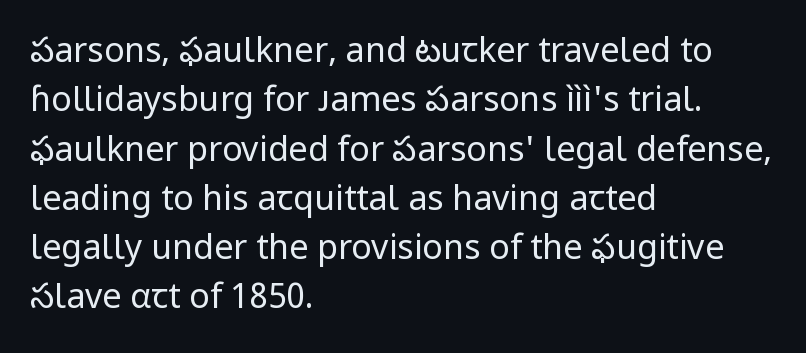
Q: Is the text bold? A: No.
Q: Is the text italic (slanted)? A: No, it is upright.
Q: Is the typeface a serif or a sans-serif typeface? A: Sans-serif.
Q: Is the text underlined? A: No.
Q: How is the paragraph aligned? A: Left-aligned.
Q: Is the spacing between letters normal or unusually wide? A: Normal.
Q: Is the spacing between lines tight, normal or loose? A: Normal.
Q: Width (condensed, normal, or wide)? A: Normal.
Q: Stroke contrast? A: Low.
Q: x-height? A: Medium.
Q: Monospaced? A: No.
